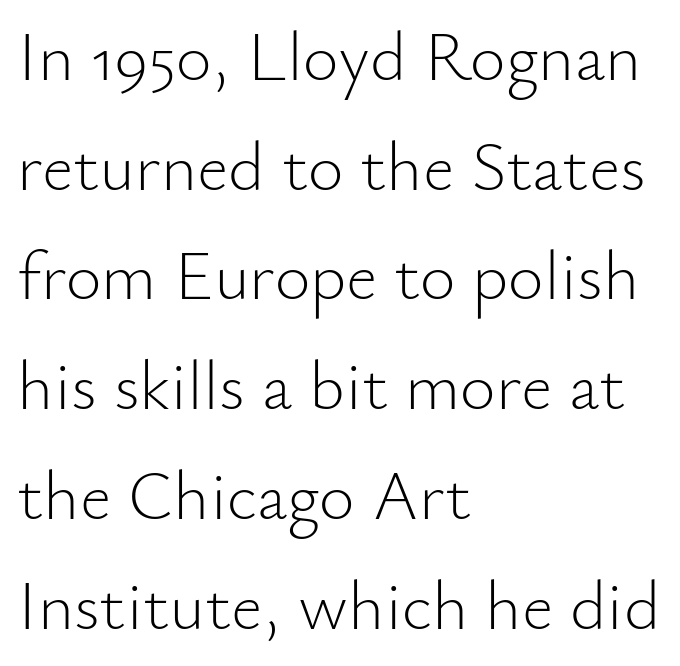
The image shows 69 px light sans-serif type, upright; set left-aligned, normal line spacing (1.59x), normal letter spacing, not underlined; low stroke contrast and a small x-height.
